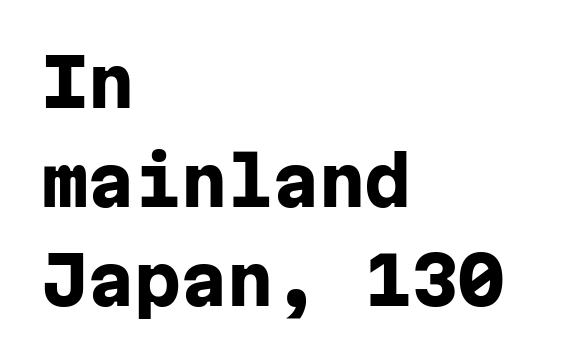
Q: Is the text bold? A: Yes.
Q: Is the text italic (slanted)? A: No, it is upright.
Q: Is the typeface a serif or a sans-serif typeface? A: Sans-serif.
Q: Is the text underlined? A: No.
Q: How is the paragraph aligned? A: Left-aligned.
Q: Is the spacing between letters normal or unusually wide? A: Normal.
Q: Is the spacing between lines tight, normal or loose? A: Normal.
Q: Width (condensed, normal, or wide)? A: Normal.
Q: Stroke contrast? A: Low.
Q: x-height? A: Medium.
Q: Monospaced? A: Yes.
